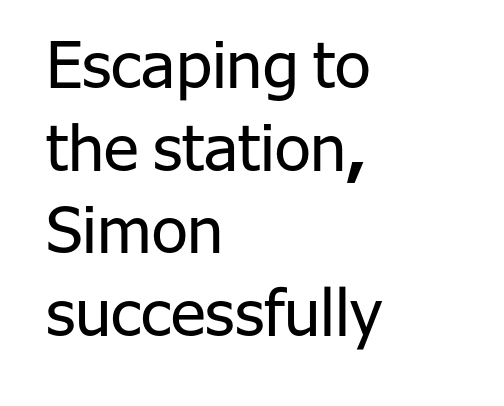
The image shows 65 px regular-weight sans-serif type, upright; set left-aligned, normal line spacing (1.27x), normal letter spacing, not underlined; low stroke contrast and a medium x-height.
